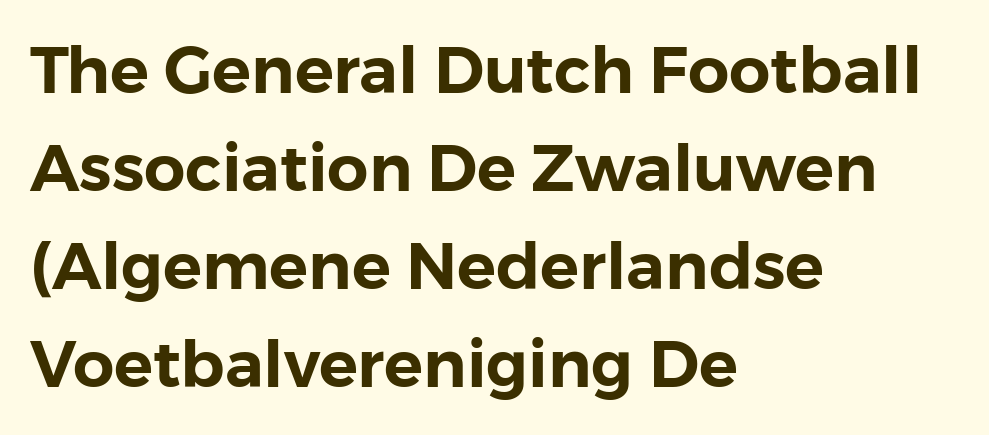
{"serif": "no", "italic": "no", "width": "normal", "x_height": "medium", "monospaced": "no", "underline": "no", "align": "left", "line_spacing": "normal", "line_spacing_ratio": 1.51, "letter_spacing": "normal", "letter_spacing_em": 0.0, "glyph_px": 65}
